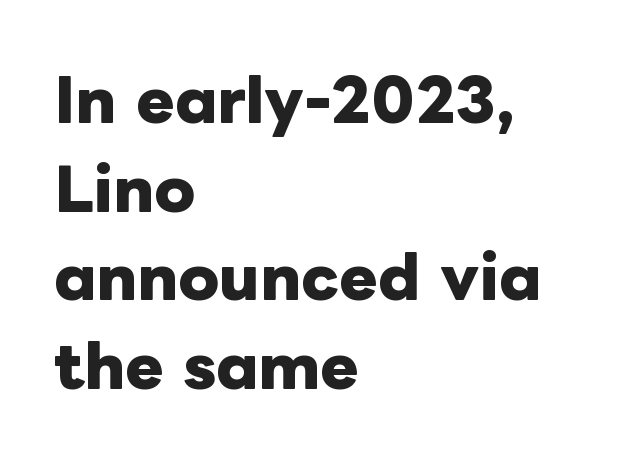
The image shows 58 px heavy type, upright; set left-aligned, normal line spacing (1.53x), normal letter spacing, not underlined; low stroke contrast and a medium x-height.
